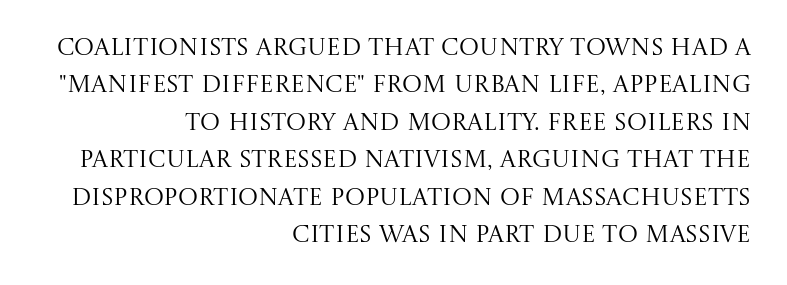
The rendering anchors every line to the right-hand side. Ascenders rise straight up at ninety degrees. The letters look calm and open, with moderate or lighter stems. Has an underline been added? It has not. In terms of leading, this rendering sits right in the middle.
